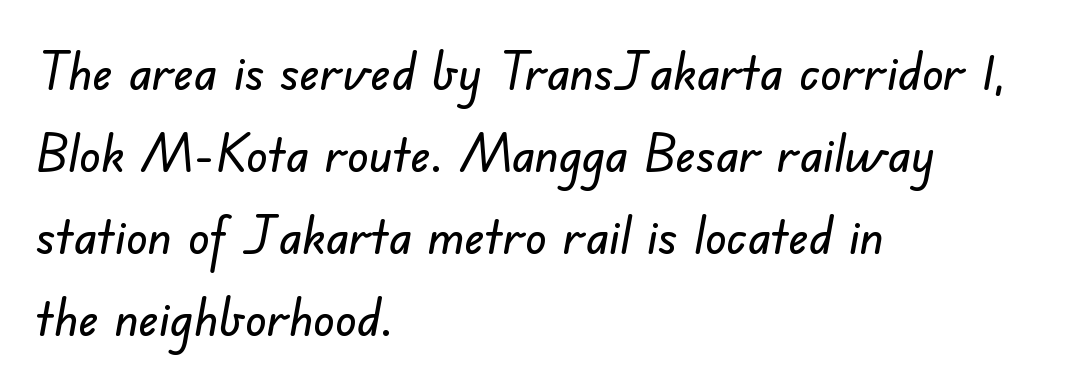
A typesetter would call this zero additional tracking. A classic flush-left, rag-right setting is used for this passage. A typesetter would call this proportional, since set widths differ per character. The space directly below the letters is spotless. Quick note: interline space is typical.
